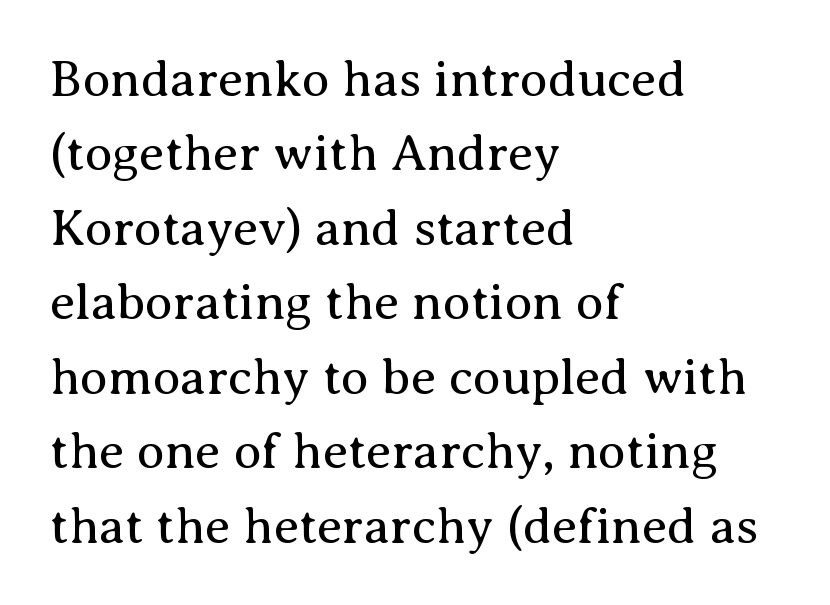
The image shows 51 px regular-weight serif type, upright; set left-aligned, normal line spacing (1.46x), normal letter spacing, not underlined; medium stroke contrast and a medium x-height.
